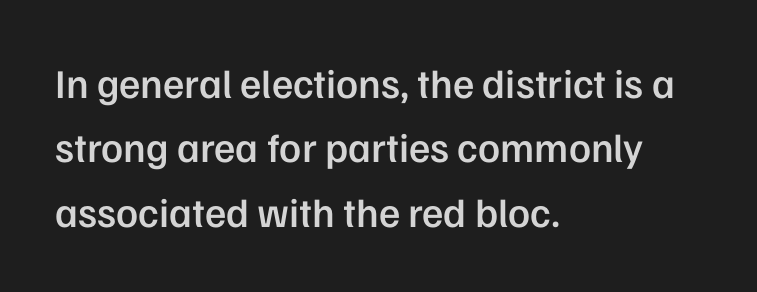
The image shows 41 px semibold sans-serif type, upright; set left-aligned, normal line spacing (1.57x), normal letter spacing, not underlined; low stroke contrast and a medium x-height.
